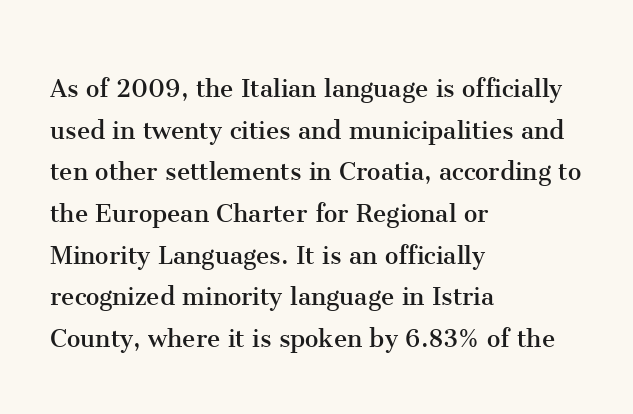
Q: Is the text bold? A: No.
Q: Is the text italic (slanted)? A: No, it is upright.
Q: Is the typeface a serif or a sans-serif typeface? A: Serif.
Q: Is the text underlined? A: No.
Q: How is the paragraph aligned? A: Left-aligned.
Q: Is the spacing between letters normal or unusually wide? A: Normal.
Q: Is the spacing between lines tight, normal or loose? A: Normal.
Q: Width (condensed, normal, or wide)? A: Normal.
Q: Stroke contrast? A: Medium.
Q: x-height? A: Medium.
Q: Monospaced? A: No.
